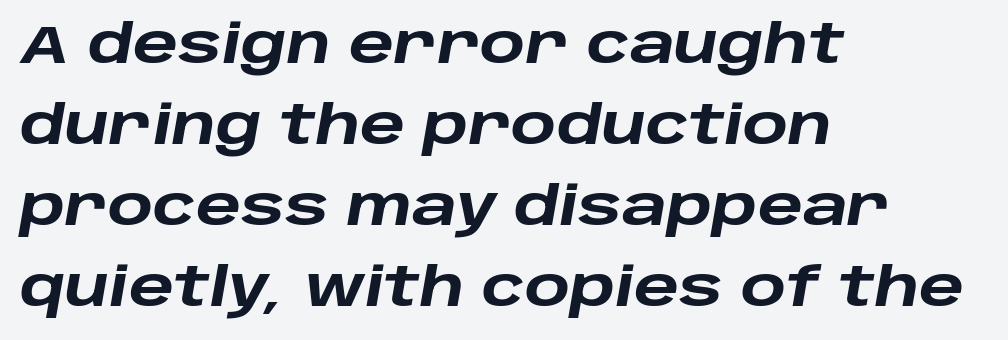
{"italic": "yes", "lean": "right", "slant_degrees": 10, "bold": "yes", "weight": "heavy", "width": "wide", "stroke_contrast": "low", "x_height": "large", "monospaced": "no", "underline": "no", "align": "left", "line_spacing": "normal", "line_spacing_ratio": 1.53, "letter_spacing": "normal", "letter_spacing_em": 0.0, "glyph_px": 53}
